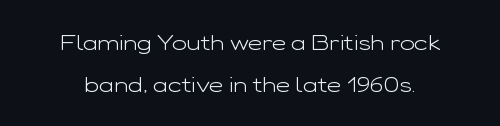
In terms of leading, this rendering errs on the spacious side. If you drew a line through each stem, it would be perfectly vertical. There is no visible air inserted between adjacent glyphs. The passage shown is not bold in any degree. Descenders hang freely into open space.
